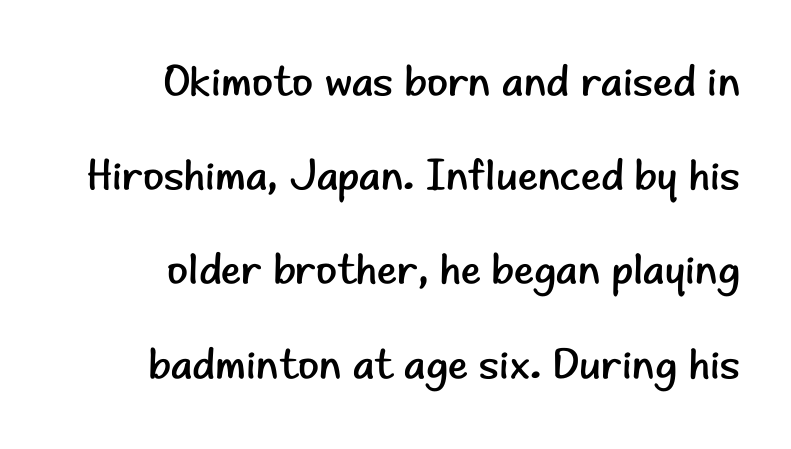
No extra tracking has been applied to these lines. Has an underline been added? It has not. A quiet, ordinary-to-light weight characterises the typeface. These lines were composed using upright roman letters. This sample is right-justified, so line beginnings fall wherever the words allow. Quick note: interline space is abundant.
